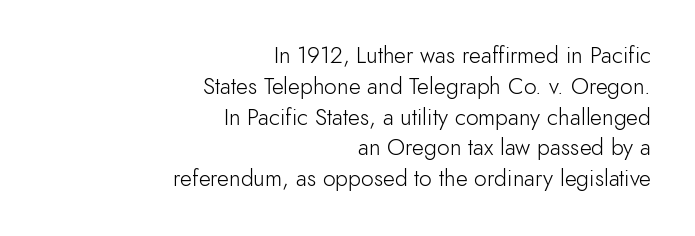
Q: Is the text bold? A: No.
Q: Is the text italic (slanted)? A: No, it is upright.
Q: Is the text underlined? A: No.
Q: How is the paragraph aligned? A: Right-aligned.
Q: Is the spacing between letters normal or unusually wide? A: Normal.
Q: Is the spacing between lines tight, normal or loose? A: Normal.
